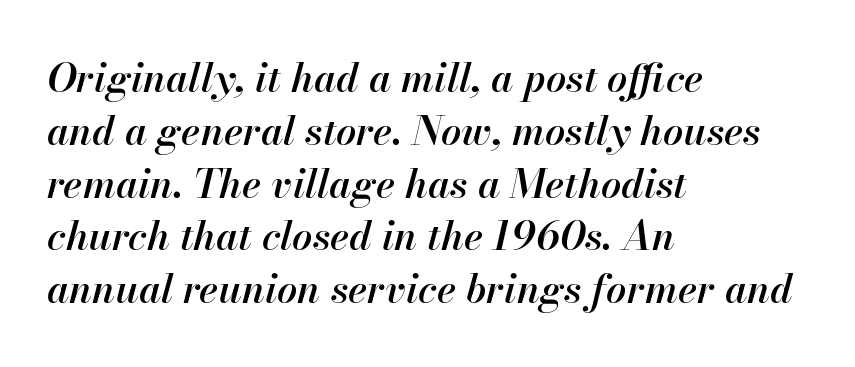
Reading down the block, your eye returns to a fixed left position each line. A typesetter would call this proportional, since set widths differ per character. Slant detected: the letters are inclined. Emphasis by weight is partial: semibold. A typesetter would call this zero additional tracking. The space beneath each line is pristine and unruled.
